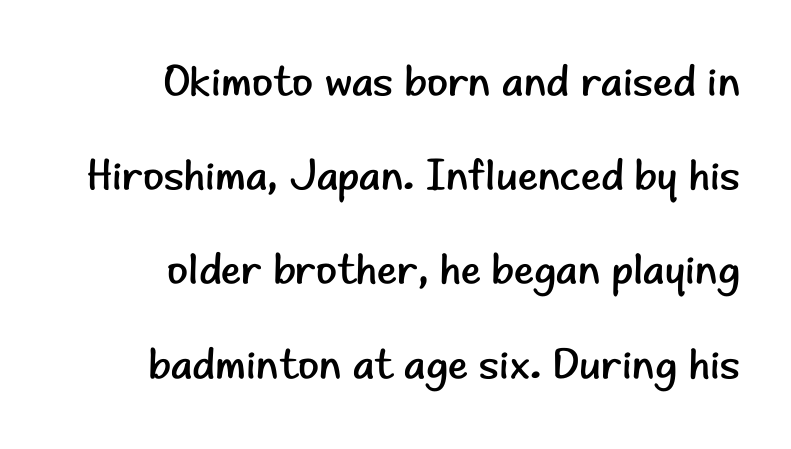
Q: Is the text bold? A: No.
Q: Is the text italic (slanted)? A: No, it is upright.
Q: Is the typeface a serif or a sans-serif typeface? A: Sans-serif.
Q: Is the text underlined? A: No.
Q: How is the paragraph aligned? A: Right-aligned.
Q: Is the spacing between letters normal or unusually wide? A: Normal.
Q: Is the spacing between lines tight, normal or loose? A: Loose.
Q: Width (condensed, normal, or wide)? A: Normal.
Q: Stroke contrast? A: Low.
Q: x-height? A: Small.
Q: Monospaced? A: No.
